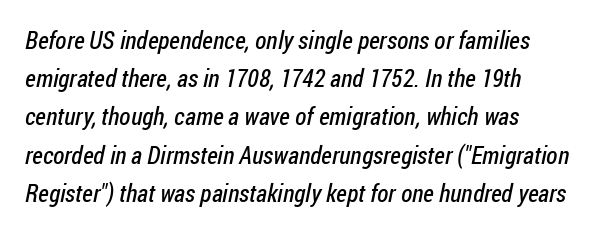
Every row of glyphs begins at an identical x-position on the left. The designer left line spacing at the default. No extra ink here — the face is not bold. Short note: letters normally spaced. The area under the type is left untouched.
